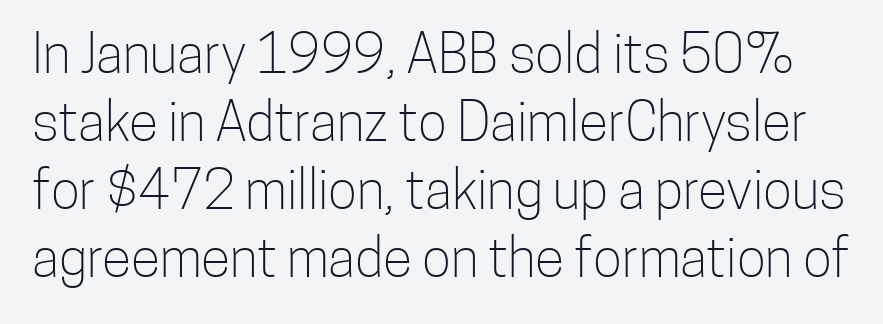
Q: Is the text bold? A: No.
Q: Is the text italic (slanted)? A: No, it is upright.
Q: Is the typeface a serif or a sans-serif typeface? A: Sans-serif.
Q: Is the text underlined? A: No.
Q: Is the spacing between letters normal or unusually wide? A: Normal.
Q: Is the spacing between lines tight, normal or loose? A: Normal.
Q: Width (condensed, normal, or wide)? A: Condensed.
Q: Stroke contrast? A: Low.
Q: x-height? A: Medium.
Q: Monospaced? A: No.
